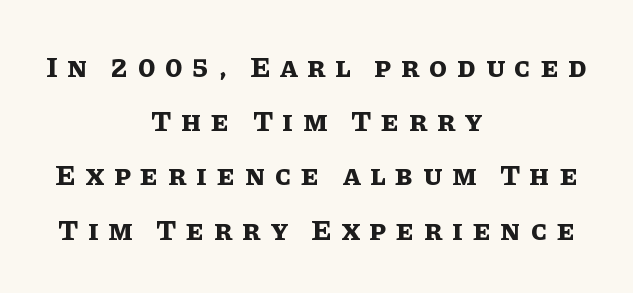
Someone cranked the tracking dial way up on this one. Typeset on center — no edge is straight. Style check: upright. You could not count columns in this text — the font is proportionally spaced.
